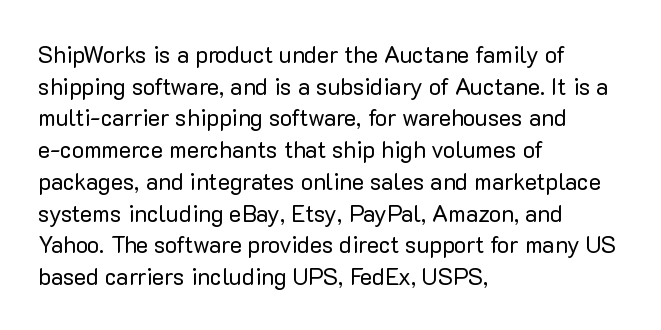
Q: Is the text bold? A: No.
Q: Is the text italic (slanted)? A: No, it is upright.
Q: Is the text underlined? A: No.
Q: How is the paragraph aligned? A: Left-aligned.
Q: Is the spacing between letters normal or unusually wide? A: Normal.
Q: Is the spacing between lines tight, normal or loose? A: Normal.
